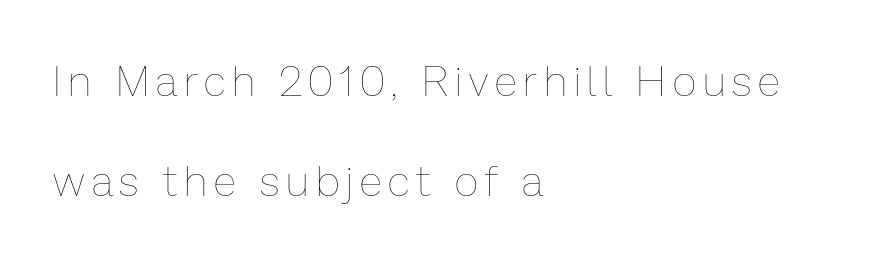
Leading is clearly above the norm, producing a sparse column. Compared with a centered layout, this one pins lines to the left instead. Anything drawn beneath the words? Only blank space. It's the straight-up-and-down kind of type. The letters look calm and open, with moderate or lighter stems. This sample has the flowing, uneven cadence of proportional lettering.
